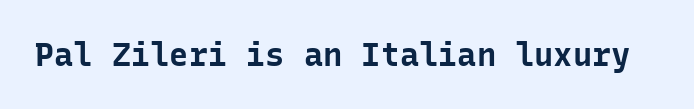
Q: Is the text bold? A: Yes.
Q: Is the text italic (slanted)? A: No, it is upright.
Q: Is the typeface a serif or a sans-serif typeface? A: Sans-serif.
Q: Is the text underlined? A: No.
Q: Is the spacing between letters normal or unusually wide? A: Normal.
Q: Width (condensed, normal, or wide)? A: Normal.
Q: Stroke contrast? A: Low.
Q: x-height? A: Medium.
Q: Monospaced? A: Yes.
